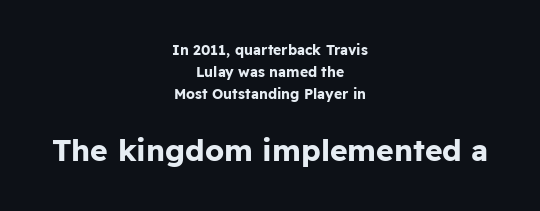
Q: Is the text bold? A: Yes.
Q: Is the text italic (slanted)? A: No, it is upright.
Q: Is the typeface a serif or a sans-serif typeface? A: Sans-serif.
Q: Is the text underlined? A: No.
Q: How is the paragraph aligned? A: Centered.
Q: Is the spacing between letters normal or unusually wide? A: Normal.
Q: Is the spacing between lines tight, normal or loose? A: Normal.
Q: Which block of text is set in a larger size, the first (top) or the second (bottom)? A: The second (bottom) one.
Q: Width (condensed, normal, or wide)? A: Normal.
Q: Stroke contrast? A: Low.
Q: x-height? A: Medium.
Q: Monospaced? A: No.
